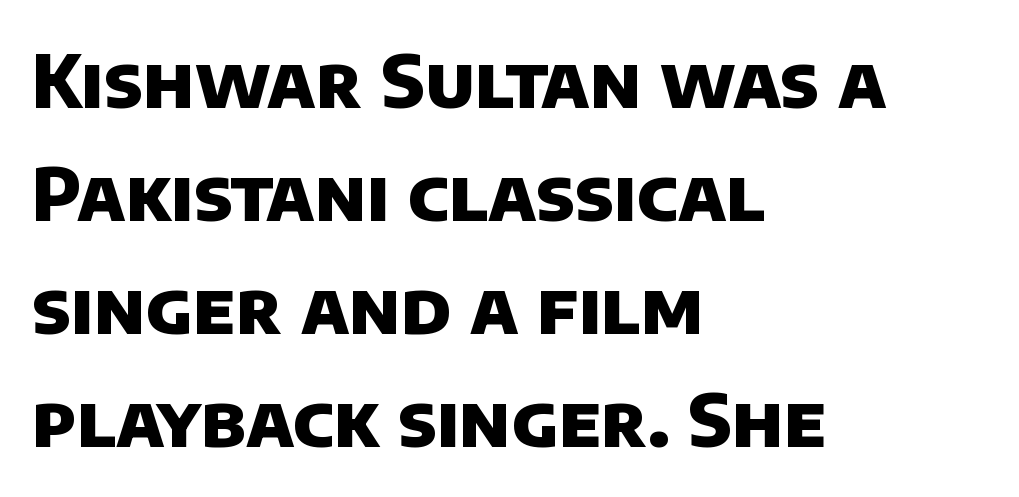
Q: Is the text bold? A: Yes.
Q: Is the typeface a serif or a sans-serif typeface? A: Sans-serif.
Q: Is the text underlined? A: No.
Q: How is the paragraph aligned? A: Left-aligned.
Q: Is the spacing between letters normal or unusually wide? A: Normal.
Q: Is the spacing between lines tight, normal or loose? A: Normal.
Q: Width (condensed, normal, or wide)? A: Normal.
Q: Stroke contrast? A: Low.
Q: x-height? A: Large.
Q: Monospaced? A: No.
